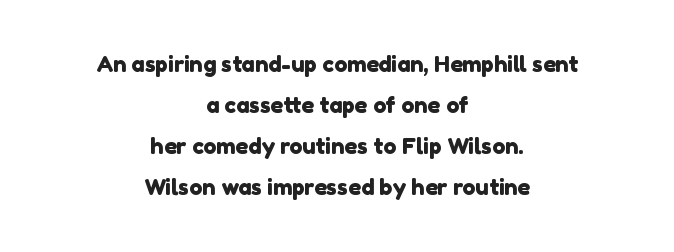
Q: Is the text underlined? A: No.
Q: How is the paragraph aligned? A: Centered.
Q: Is the spacing between letters normal or unusually wide? A: Normal.
